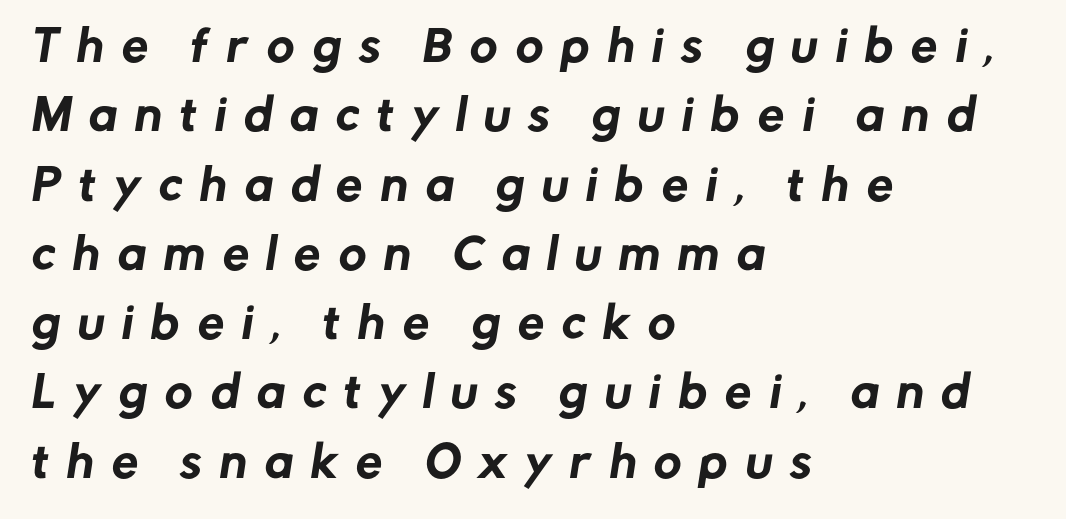
The image shows 42 px sans-serif type; set left-aligned, normal line spacing (1.65x), unusually wide letter spacing (+0.43 em), not underlined; low stroke contrast and a medium x-height.
